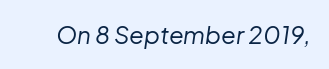
{"italic": "yes", "lean": "right", "slant_degrees": 8, "bold": "no", "underline": "no", "letter_spacing": "normal", "letter_spacing_em": 0.0, "glyph_px": 24}
